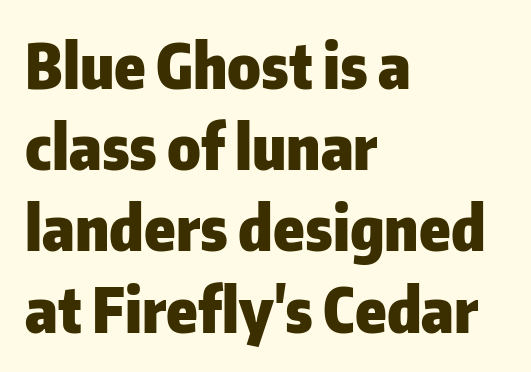
Leading matches the norm, producing a regular column. This rendering uses left alignment, leaving the right contour irregular. The rendering keeps characters at their native spacing. The typeface chosen for these lines omits serifs. Each letter keeps its own natural width here, so spacing adapts to shape.
